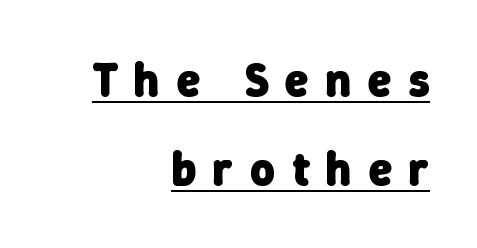
{"serif": "no", "bold": "yes", "weight": "heavy", "width": "normal", "stroke_contrast": "low", "x_height": "medium", "monospaced": "no", "underline": "yes", "align": "right", "line_spacing_ratio": 1.89, "letter_spacing": "wide", "letter_spacing_em": 0.36, "glyph_px": 47}
